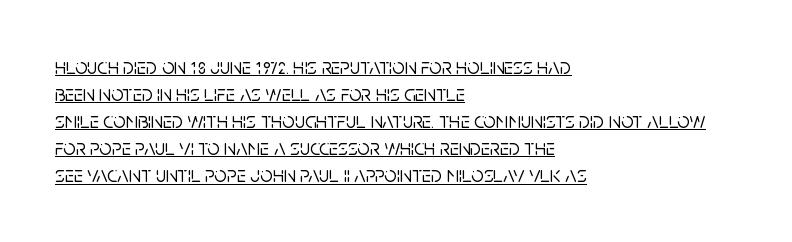
Designer's note — italics off, roman on. Spacing between characters is what you'd get straight out of the box. Left-aligned paragraph, ragged on the right. A baseline rule has been typeset under these characters.
